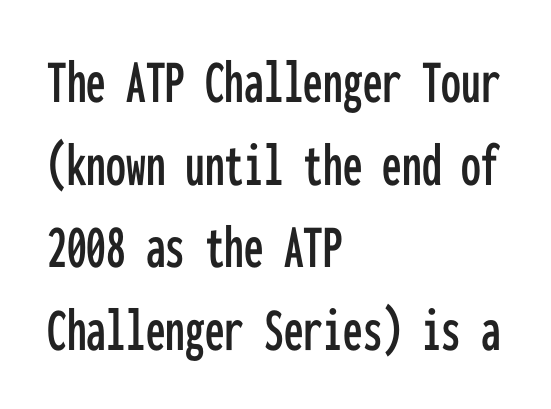
The image shows 63 px condensed sans-serif type, upright, monospaced; set left-aligned, normal line spacing (1.31x), normal letter spacing, not underlined; low stroke contrast and a medium x-height.
